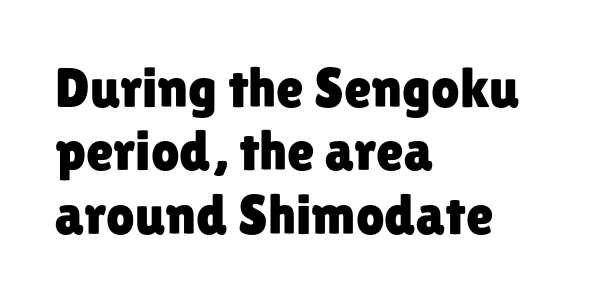
Regarding serifs, this sample does without them. Character widths vary here, with narrow letters taking less room than wide ones. This sample uses an upright cut, with every glyph sitting square on the baseline. Tightly led — the rows are bunched. The typesetter chose a ragged-right arrangement here.
